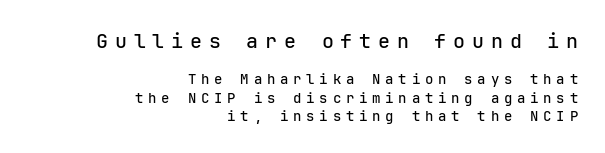
Q: Is the text italic (slanted)? A: No, it is upright.
Q: Is the text underlined? A: No.
Q: How is the paragraph aligned? A: Right-aligned.
Q: Is the spacing between letters normal or unusually wide? A: Unusually wide.
Q: Is the spacing between lines tight, normal or loose? A: Normal.
Q: Which block of text is set in a larger size, the first (top) or the second (bottom)? A: The first (top) one.
